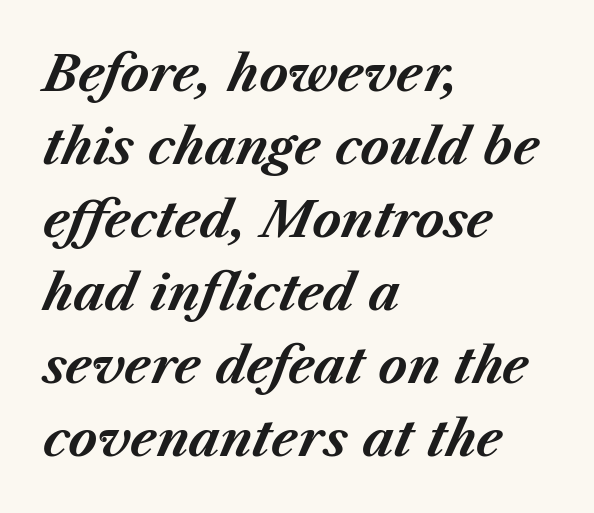
Students, note that the glyphs here touch the page at normal intervals. Strong, thick strokes mark this as bold type. The typography opts for an oblique posture over an upright one. Varying glyph widths throughout — classic text-font behaviour. Lines of text with bare space underneath. This sample keeps an unexceptional amount of space between lines.
